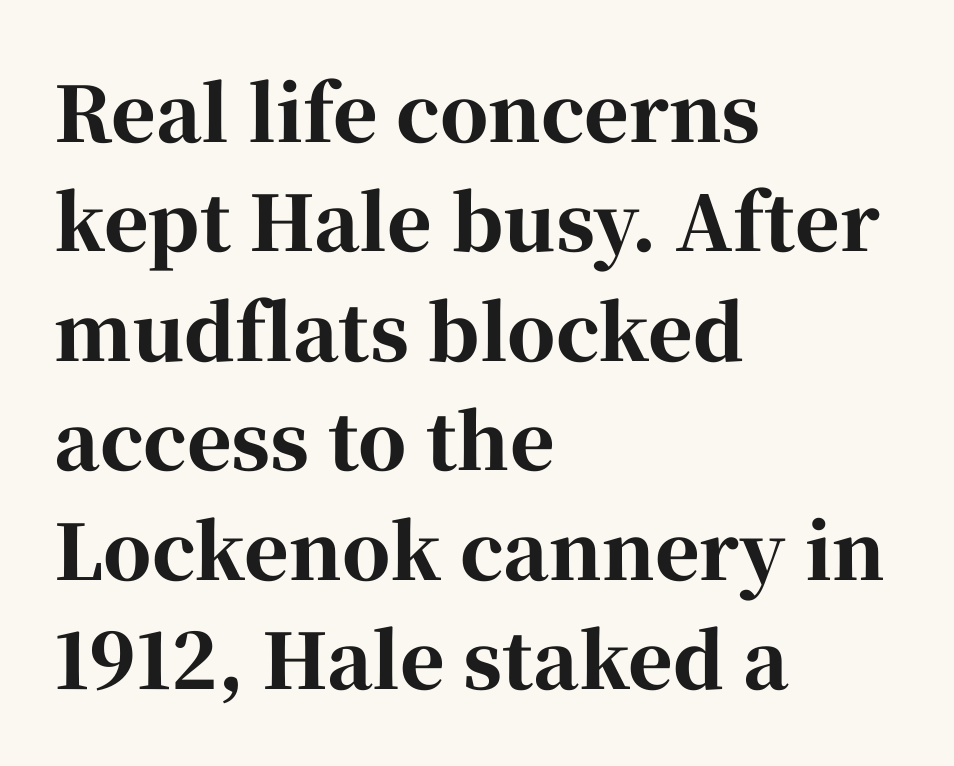
Q: Is the text bold? A: Yes.
Q: Is the text italic (slanted)? A: No, it is upright.
Q: Is the typeface a serif or a sans-serif typeface? A: Serif.
Q: Is the text underlined? A: No.
Q: How is the paragraph aligned? A: Left-aligned.
Q: Is the spacing between letters normal or unusually wide? A: Normal.
Q: Is the spacing between lines tight, normal or loose? A: Normal.
Q: Width (condensed, normal, or wide)? A: Normal.
Q: Stroke contrast? A: High.
Q: x-height? A: Medium.
Q: Monospaced? A: No.
